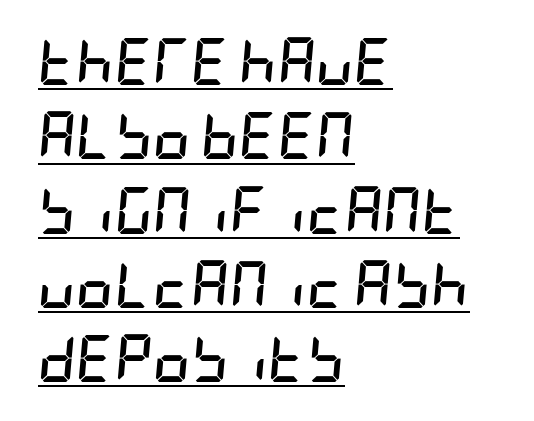
The image shows 47 px semibold, condensed type, italic (leaning right); set left-aligned, normal line spacing (1.58x), normal letter spacing, underlined; low stroke contrast and a large x-height.
